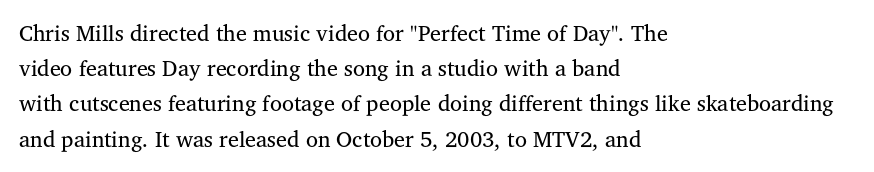
The image shows 22 px text type, upright; set left-aligned, normal line spacing (1.6x), normal letter spacing, not underlined.
